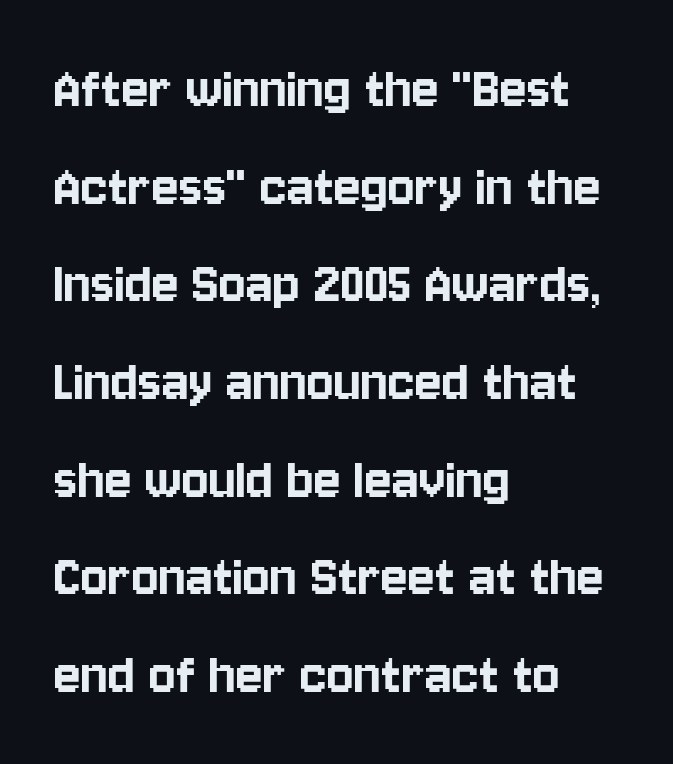
{"serif": "no", "italic": "no", "width": "condensed", "stroke_contrast": "low", "x_height": "large", "monospaced": "no", "underline": "no", "align": "left", "line_spacing": "normal", "line_spacing_ratio": 1.55, "letter_spacing": "normal", "letter_spacing_em": 0.0, "glyph_px": 63}
